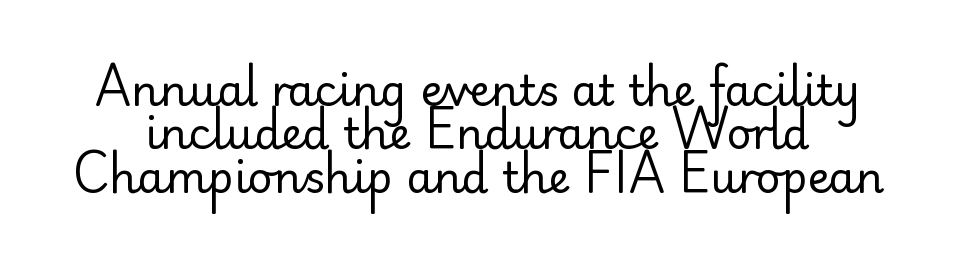
These lines were composed using upright roman letters. The font is comparable to plain body text, perhaps lighter. Each new line begins almost immediately beneath the previous one. Nobody touched the tracking dial on this one.
